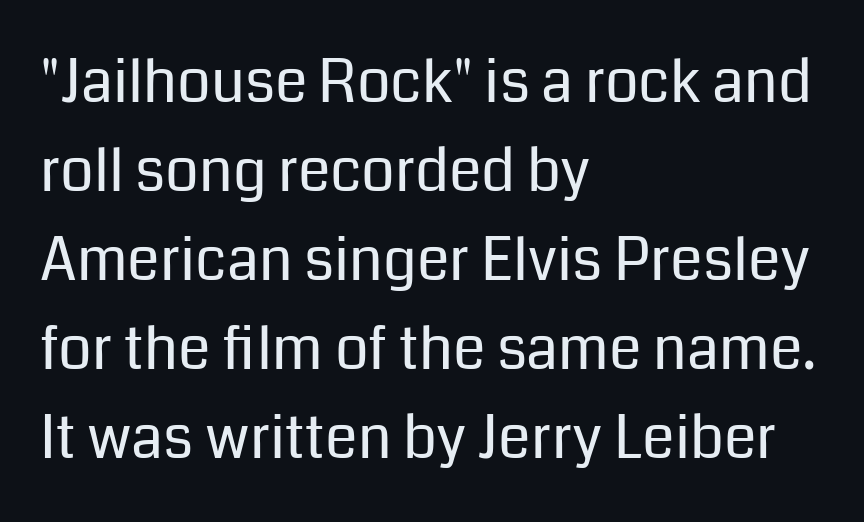
{"serif": "no", "italic": "no", "bold": "no", "weight": "regular", "width": "normal", "stroke_contrast": "low", "x_height": "medium", "monospaced": "no", "underline": "no", "align": "left", "line_spacing": "normal", "line_spacing_ratio": 1.51, "letter_spacing": "normal", "letter_spacing_em": 0.0, "glyph_px": 59}
